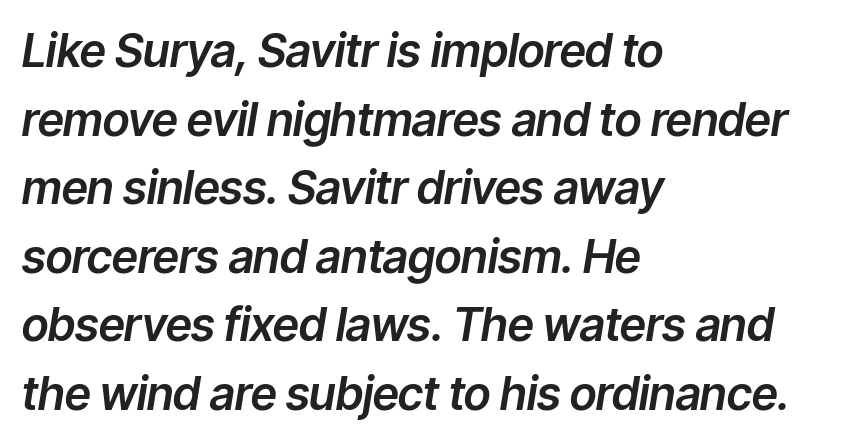
Q: Is the text italic (slanted)? A: Yes, it leans right by about 9 degrees.
Q: Is the text underlined? A: No.
Q: How is the paragraph aligned? A: Left-aligned.
Q: Is the spacing between letters normal or unusually wide? A: Normal.
Q: Is the spacing between lines tight, normal or loose? A: Normal.
Q: Width (condensed, normal, or wide)? A: Normal.
Q: Stroke contrast? A: Low.
Q: x-height? A: Medium.
Q: Monospaced? A: No.
